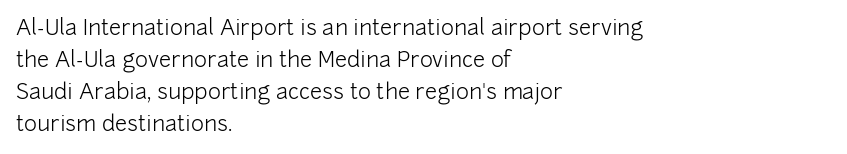
Q: Is the text bold? A: No.
Q: Is the text italic (slanted)? A: No, it is upright.
Q: Is the text underlined? A: No.
Q: How is the paragraph aligned? A: Left-aligned.
Q: Is the spacing between letters normal or unusually wide? A: Normal.
Q: Is the spacing between lines tight, normal or loose? A: Normal.
